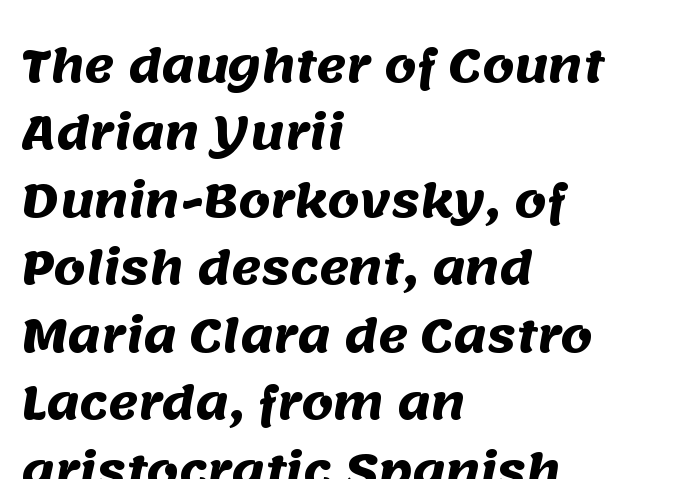
{"serif": "no", "bold": "yes", "weight": "heavy", "width": "normal", "stroke_contrast": "medium", "x_height": "large", "monospaced": "no", "underline": "no", "align": "left", "line_spacing": "normal", "line_spacing_ratio": 1.5, "letter_spacing": "normal", "letter_spacing_em": 0.0, "glyph_px": 45}
